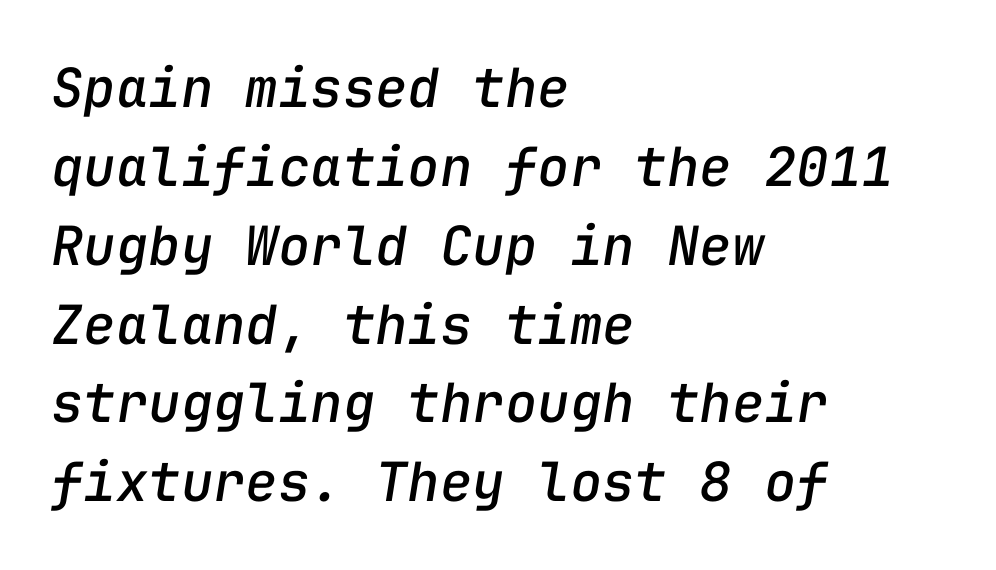
{"italic": "yes", "lean": "right", "slant_degrees": 9, "width": "normal", "stroke_contrast": "low", "x_height": "medium", "monospaced": "yes", "underline": "no", "align": "left", "line_spacing": "normal", "line_spacing_ratio": 1.46, "letter_spacing": "normal", "letter_spacing_em": 0.0, "glyph_px": 54}
